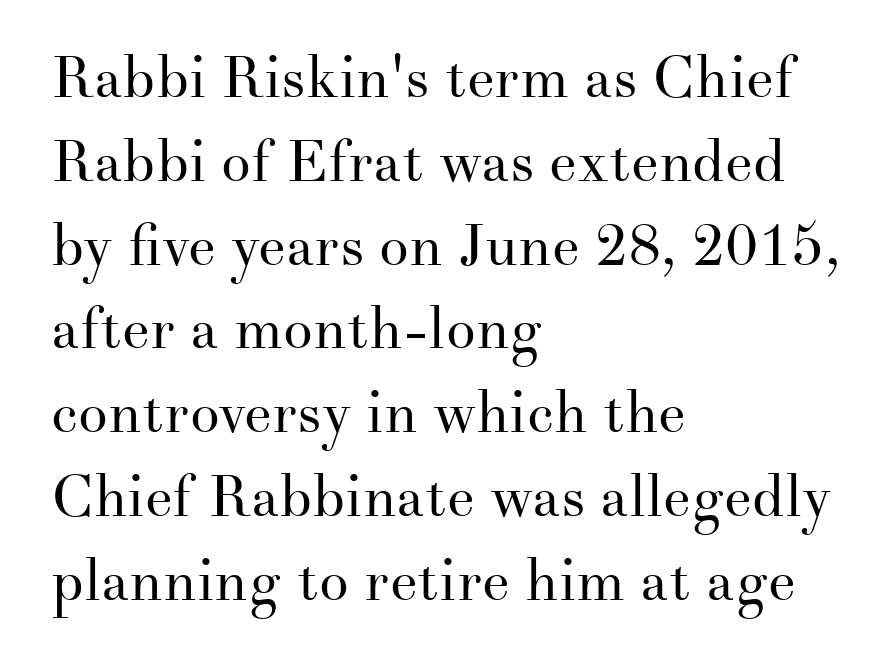
Examine the stroke ends and you'll spot serifs. Looks like regular typesetting: each glyph gets only the width it needs. This sample is left-justified, so line endings fall wherever the words run out. A light-to-regular cut is what we see here.
